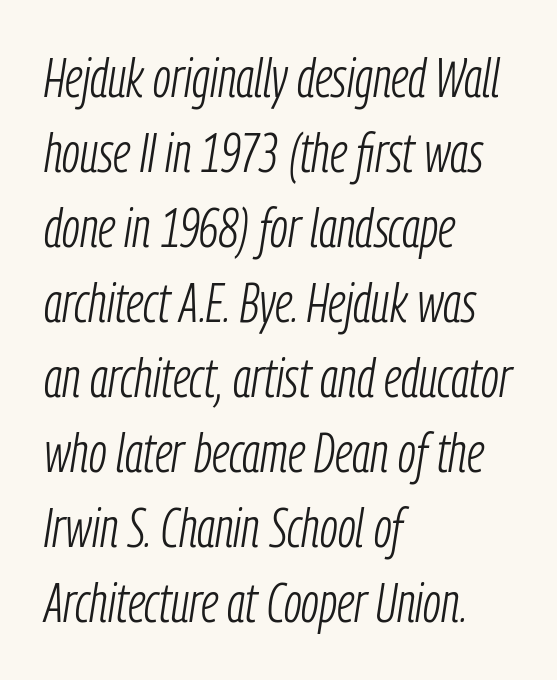
Q: Is the text bold? A: No.
Q: Is the text italic (slanted)? A: Yes, it leans right by about 9 degrees.
Q: Is the text underlined? A: No.
Q: How is the paragraph aligned? A: Left-aligned.
Q: Is the spacing between letters normal or unusually wide? A: Normal.
Q: Is the spacing between lines tight, normal or loose? A: Normal.
Q: Width (condensed, normal, or wide)? A: Condensed.
Q: Stroke contrast? A: Low.
Q: x-height? A: Medium.
Q: Monospaced? A: No.
